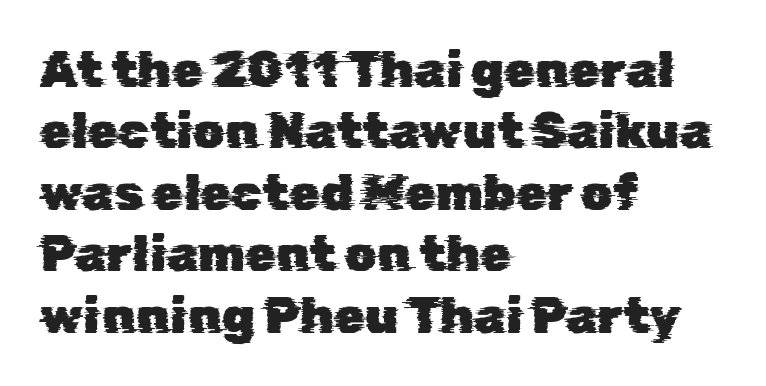
{"serif": "no", "width": "normal", "stroke_contrast": "low", "x_height": "medium", "monospaced": "no", "underline": "no", "align": "left", "line_spacing_ratio": 1.23, "letter_spacing": "normal", "letter_spacing_em": 0.0, "glyph_px": 50}
